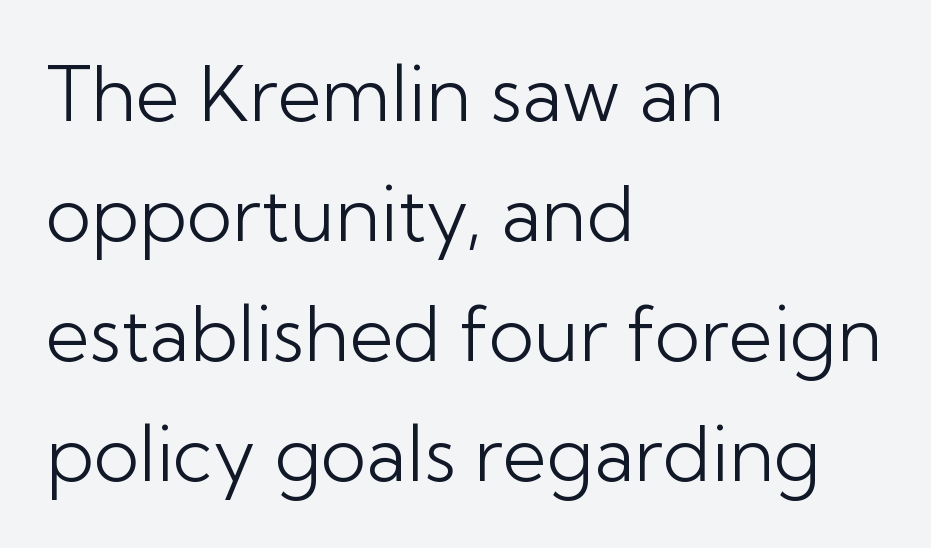
Q: Is the text bold? A: No.
Q: Is the text italic (slanted)? A: No, it is upright.
Q: Is the typeface a serif or a sans-serif typeface? A: Sans-serif.
Q: Is the text underlined? A: No.
Q: How is the paragraph aligned? A: Left-aligned.
Q: Is the spacing between letters normal or unusually wide? A: Normal.
Q: Is the spacing between lines tight, normal or loose? A: Normal.
Q: Width (condensed, normal, or wide)? A: Normal.
Q: Stroke contrast? A: Low.
Q: x-height? A: Medium.
Q: Monospaced? A: No.
